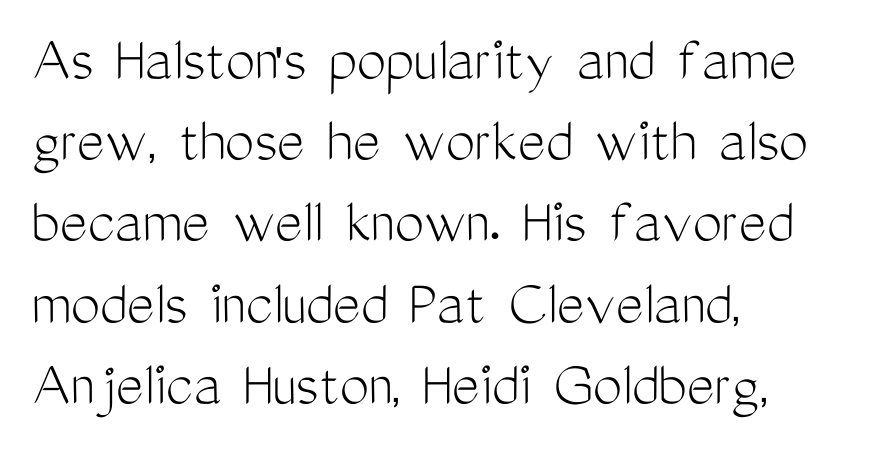
Does extra space separate the letters? No, they use regular spacing. Character widths vary here, with narrow letters taking less room than wide ones. In terms of letterform style, serifs are entirely absent. The specimen omits any rule beneath the text block's lines. This is roman type, the default non-slanted kind.
